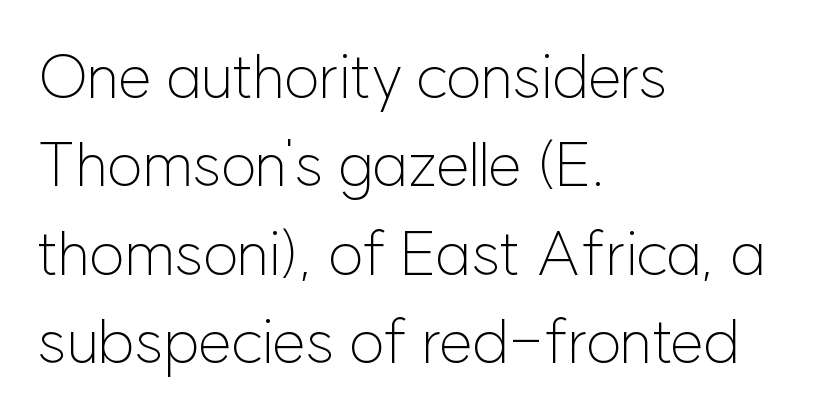
The font sits on the lighter half of the weight spectrum, regular included. One-word summary of the alignment: left. The letters advance in unequal steps, a hallmark of proportional type. Is the letter spacing exaggerated? No — it looks like the ordinary default.
